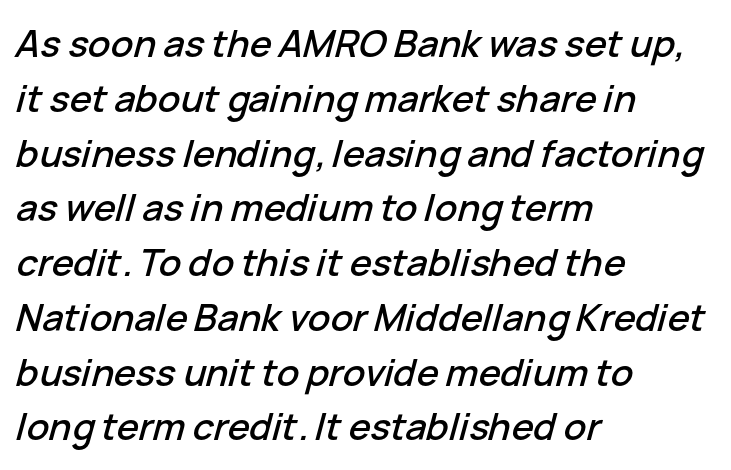
Q: Is the text italic (slanted)? A: Yes, it leans right by about 15 degrees.
Q: Is the text underlined? A: No.
Q: How is the paragraph aligned? A: Left-aligned.
Q: Is the spacing between letters normal or unusually wide? A: Normal.
Q: Is the spacing between lines tight, normal or loose? A: Normal.
Q: Width (condensed, normal, or wide)? A: Normal.
Q: Stroke contrast? A: Low.
Q: x-height? A: Medium.
Q: Monospaced? A: No.
